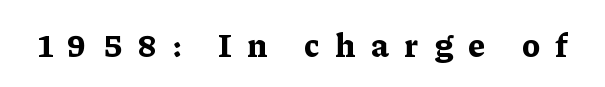
The image shows 34 px bold serif type, upright; set unusually wide letter spacing (+0.47 em), not underlined; low stroke contrast and a medium x-height.
